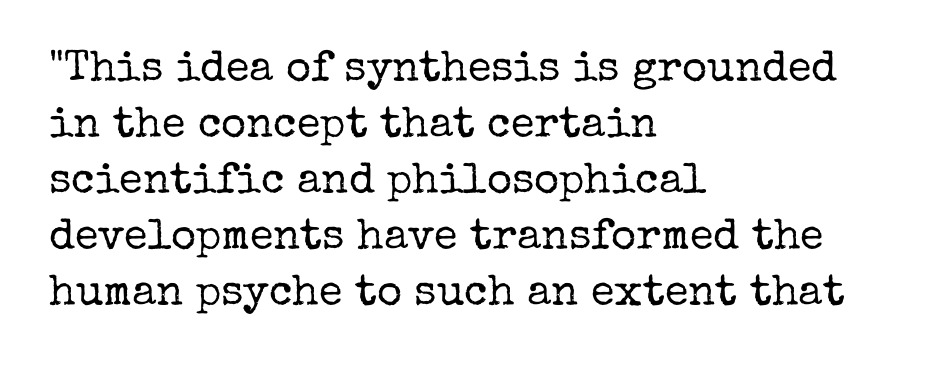
Q: Is the text bold? A: No.
Q: Is the text italic (slanted)? A: No, it is upright.
Q: Is the typeface a serif or a sans-serif typeface? A: Serif.
Q: Is the text underlined? A: No.
Q: How is the paragraph aligned? A: Left-aligned.
Q: Is the spacing between letters normal or unusually wide? A: Normal.
Q: Is the spacing between lines tight, normal or loose? A: Normal.
Q: Width (condensed, normal, or wide)? A: Normal.
Q: Stroke contrast? A: Low.
Q: x-height? A: Medium.
Q: Monospaced? A: No.
